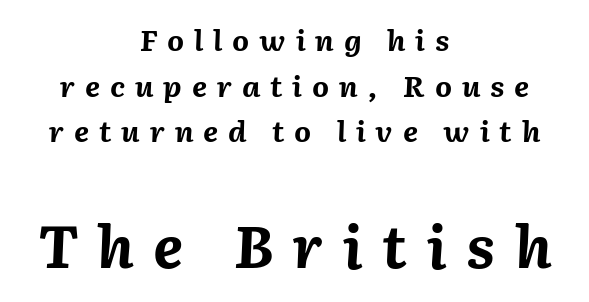
{"italic": "yes", "lean": "right", "slant_degrees": 2, "bold": "yes", "weight": "bold", "width": "normal", "stroke_contrast": "medium", "x_height": "medium", "monospaced": "no", "underline": "no", "align": "center", "line_spacing": "normal", "line_spacing_ratio": 1.57, "letter_spacing": "wide", "letter_spacing_em": 0.34, "larger_block": "second", "size_ratio": 2.0, "glyph_px": 58}
